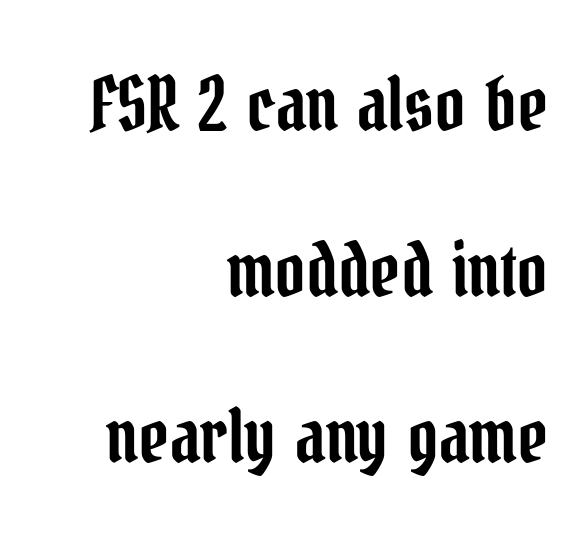
Q: Is the text italic (slanted)? A: No, it is upright.
Q: Is the typeface a serif or a sans-serif typeface? A: Serif.
Q: Is the text underlined? A: No.
Q: How is the paragraph aligned? A: Right-aligned.
Q: Is the spacing between letters normal or unusually wide? A: Normal.
Q: Is the spacing between lines tight, normal or loose? A: Loose.
Q: Width (condensed, normal, or wide)? A: Condensed.
Q: Stroke contrast? A: Low.
Q: x-height? A: Medium.
Q: Monospaced? A: No.
